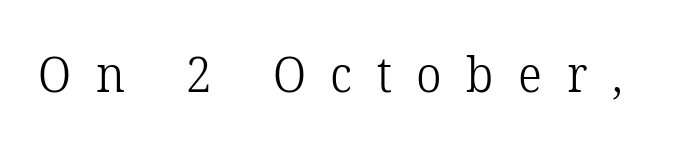
{"serif": "yes", "italic": "no", "bold": "no", "weight": "light", "width": "normal", "stroke_contrast": "low", "x_height": "medium", "monospaced": "no", "underline": "no", "letter_spacing": "wide", "letter_spacing_em": 0.49, "glyph_px": 50}
